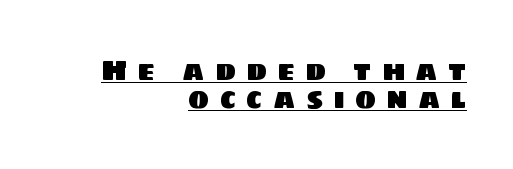
{"serif": "no", "width": "normal", "stroke_contrast": "low", "x_height": "large", "monospaced": "no", "underline": "yes", "align": "right", "line_spacing": "tight", "line_spacing_ratio": 1.0, "letter_spacing": "wide", "letter_spacing_em": 0.36, "glyph_px": 28}
